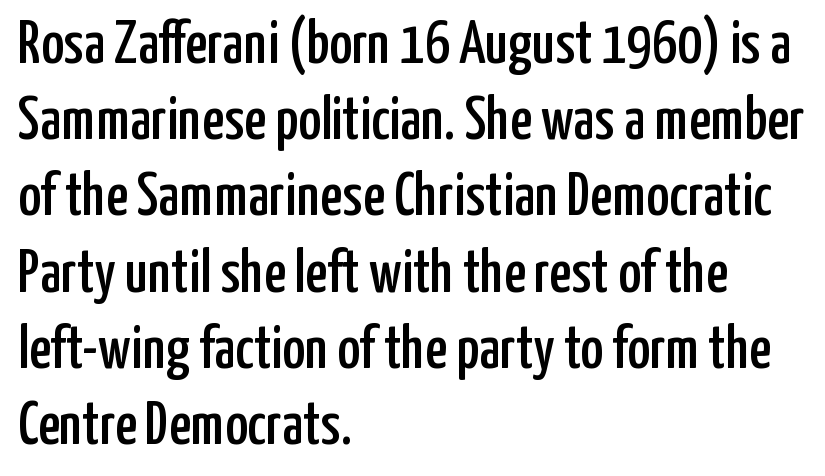
The image shows 61 px condensed sans-serif type, upright; set left-aligned, normal line spacing (1.25x), normal letter spacing, not underlined; low stroke contrast and a medium x-height.
